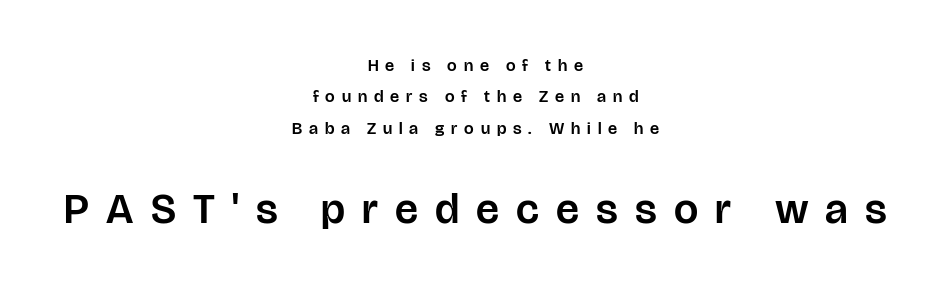
The image shows 43 px sans-serif type, upright; set centered, line spacing 1.84x, unusually wide letter spacing (+0.4 em), not underlined; the second (bottom) block is 2.53x larger; low stroke contrast and a large x-height.
